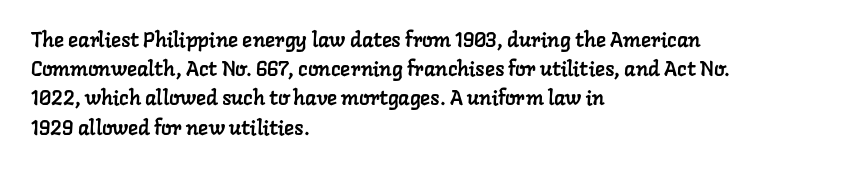
The image shows 21 px text type; set left-aligned, normal line spacing (1.39x), normal letter spacing, not underlined.
